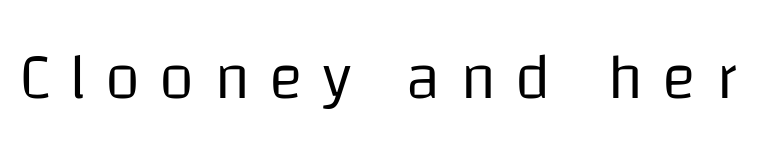
The image shows 64 px regular-weight sans-serif type, upright; set unusually wide letter spacing (+0.3 em), not underlined; low stroke contrast and a large x-height.
